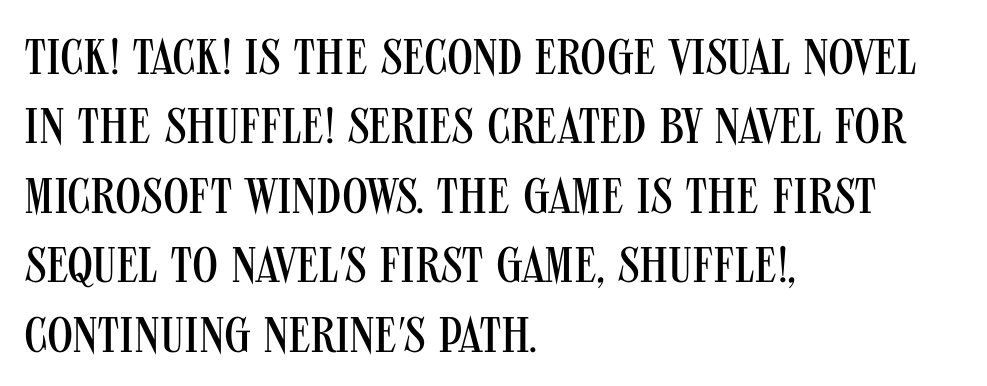
The image shows 50 px regular-weight, condensed sans-serif type, upright; set left-aligned, normal line spacing (1.39x), normal letter spacing, not underlined; medium stroke contrast and a large x-height.
